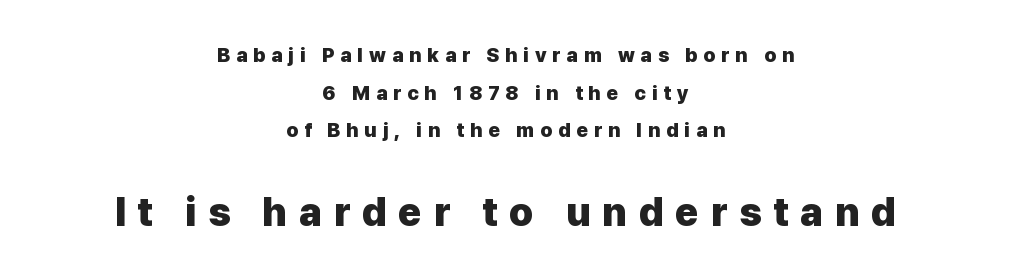
Q: Is the text bold? A: Yes.
Q: Is the text italic (slanted)? A: No, it is upright.
Q: Is the typeface a serif or a sans-serif typeface? A: Sans-serif.
Q: Is the text underlined? A: No.
Q: How is the paragraph aligned? A: Centered.
Q: Is the spacing between letters normal or unusually wide? A: Unusually wide.
Q: Which block of text is set in a larger size, the first (top) or the second (bottom)? A: The second (bottom) one.
Q: Width (condensed, normal, or wide)? A: Normal.
Q: Stroke contrast? A: Low.
Q: x-height? A: Medium.
Q: Monospaced? A: No.
